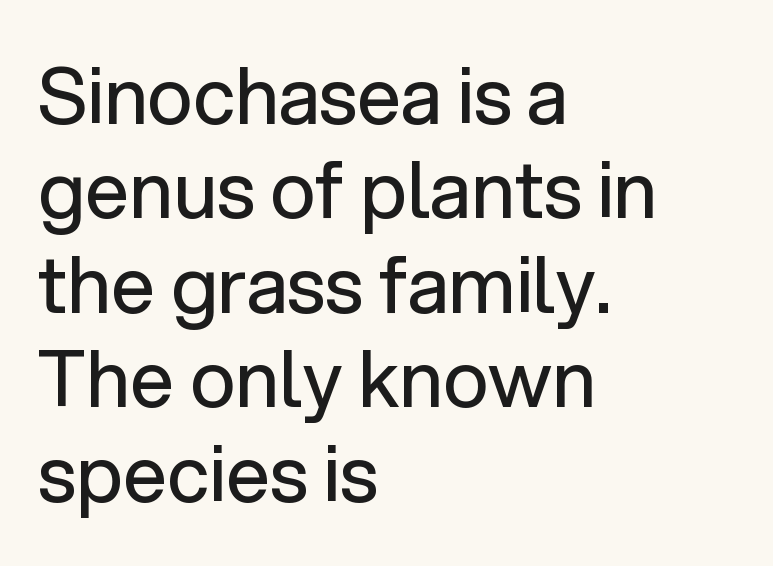
{"serif": "no", "italic": "no", "bold": "no", "weight": "regular", "width": "normal", "stroke_contrast": "low", "x_height": "medium", "monospaced": "no", "underline": "no", "align": "left", "line_spacing_ratio": 1.21, "letter_spacing": "normal", "letter_spacing_em": 0.0, "glyph_px": 78}
